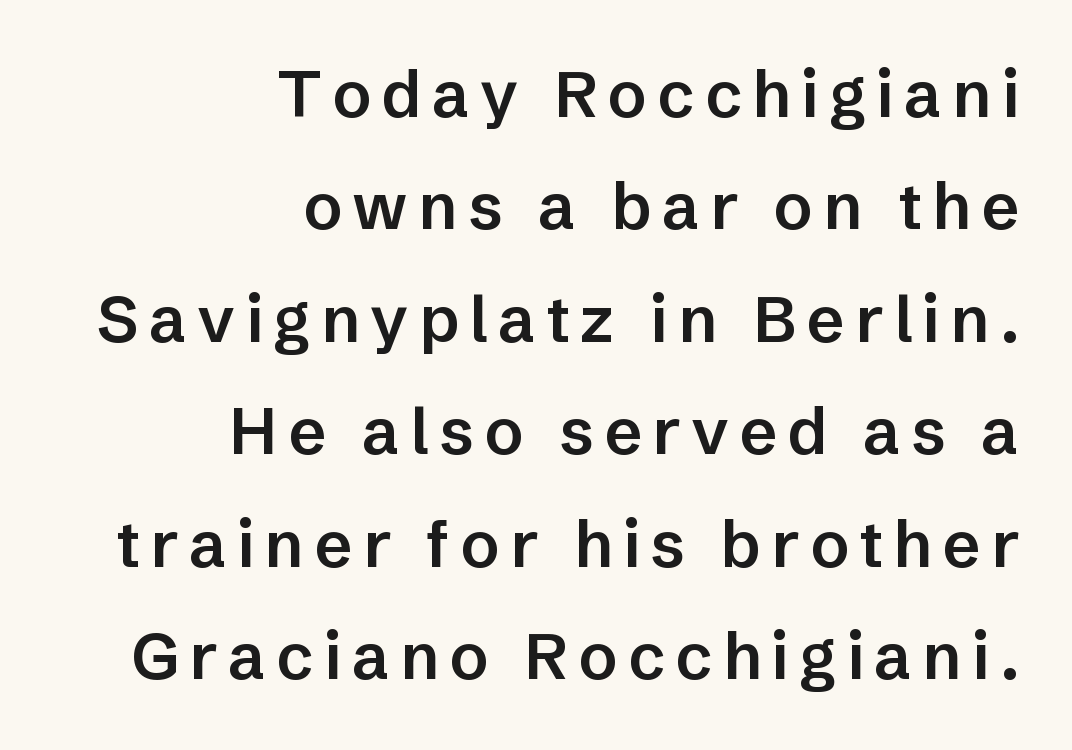
{"serif": "no", "italic": "no", "bold": "semi", "weight": "semibold", "width": "normal", "stroke_contrast": "low", "x_height": "medium", "monospaced": "no", "underline": "no", "align": "right", "line_spacing_ratio": 1.73, "glyph_px": 65}
